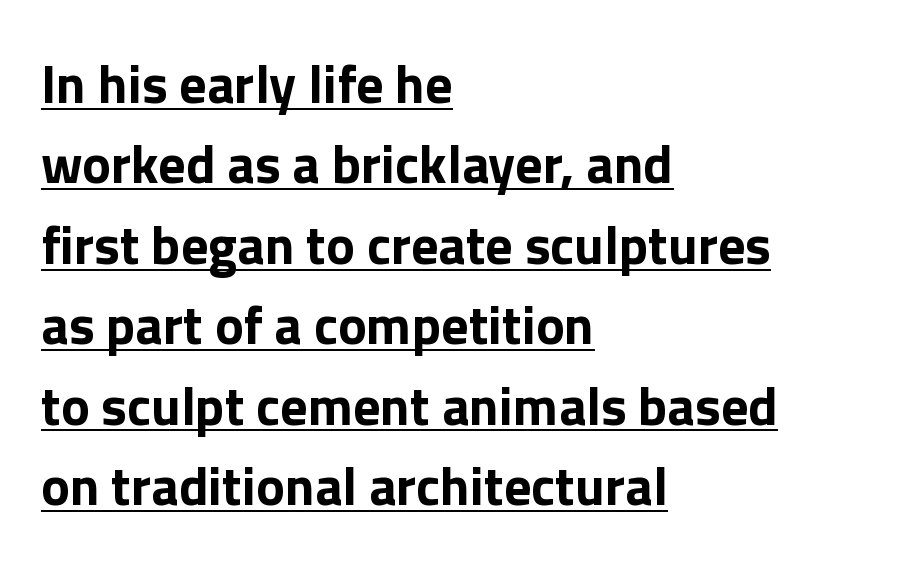
The image shows 54 px bold sans-serif type, upright; set left-aligned, normal line spacing (1.49x), normal letter spacing, underlined; low stroke contrast and a medium x-height.
